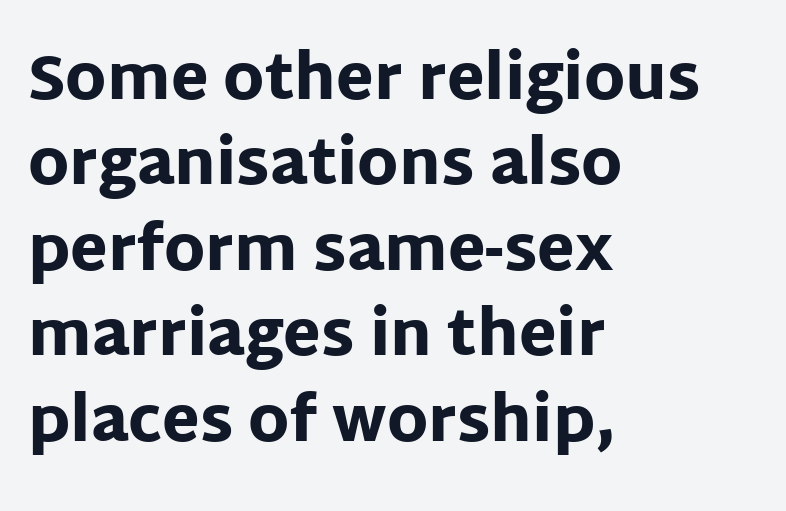
Q: Is the text bold? A: Yes.
Q: Is the text italic (slanted)? A: No, it is upright.
Q: Is the typeface a serif or a sans-serif typeface? A: Sans-serif.
Q: Is the text underlined? A: No.
Q: How is the paragraph aligned? A: Left-aligned.
Q: Is the spacing between letters normal or unusually wide? A: Normal.
Q: Is the spacing between lines tight, normal or loose? A: Normal.
Q: Width (condensed, normal, or wide)? A: Normal.
Q: Stroke contrast? A: Low.
Q: x-height? A: Large.
Q: Monospaced? A: No.
